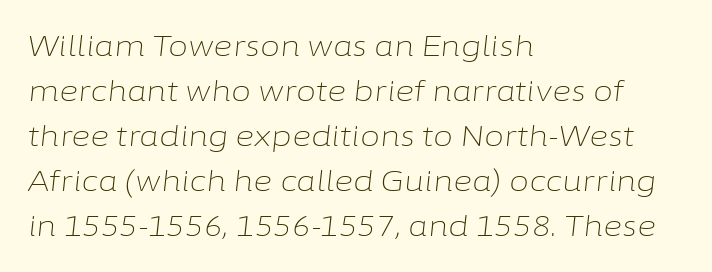
{"italic": "yes", "lean": "right", "slant_degrees": 6, "bold": "no", "weight": "light", "width": "normal", "stroke_contrast": "low", "x_height": "medium", "monospaced": "no", "underline": "no", "align": "left", "line_spacing": "normal", "line_spacing_ratio": 1.55, "letter_spacing": "normal", "letter_spacing_em": 0.0, "glyph_px": 29}
